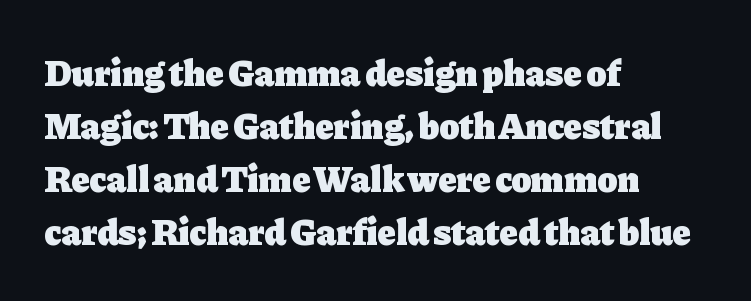
The image shows 37 px heavy serif type, upright; set left-aligned, normal line spacing (1.43x), normal letter spacing, not underlined; low stroke contrast and a medium x-height.
